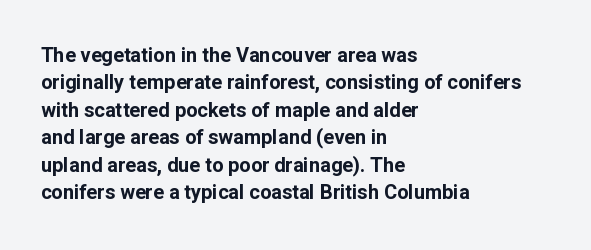
Here the glyphs are tracked normally, forming tight word shapes. The lettering stays uniformly vertical, giving the passage a roman look. The strokes are fattened all the way to bold. This sample keeps an unexceptional amount of space between lines. Underline: absent.
